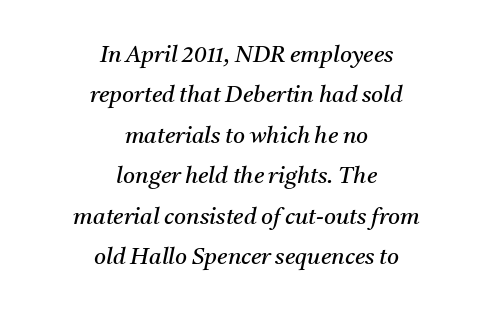
The image shows 23 px text type, italic (leaning right); set centered, line spacing 1.76x, normal letter spacing, not underlined.
